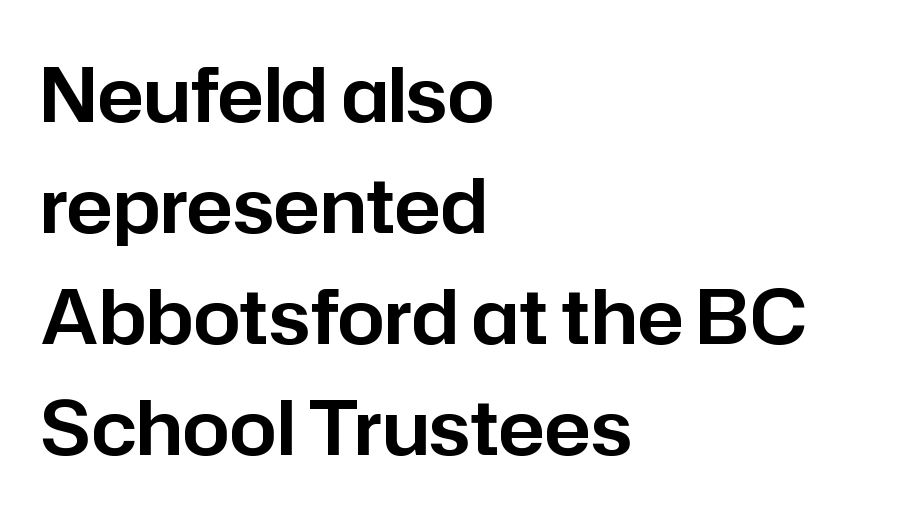
The image shows 75 px sans-serif type, upright; set left-aligned, normal line spacing (1.48x), normal letter spacing, not underlined; low stroke contrast and a medium x-height.
